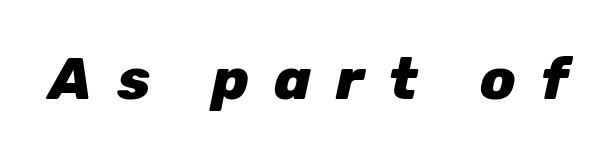
Rendered with sloped, italic letterforms. Is this a fixed-width face? No — the glyphs have proportional, varying widths. Bare-footed words on every line. The passage shown is emphatically bold.
